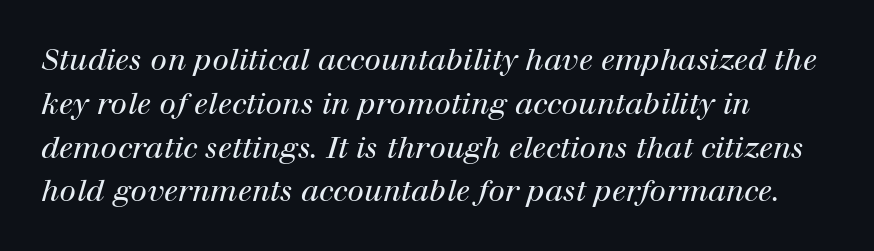
{"serif": "yes", "italic": "yes", "lean": "right", "slant_degrees": 12, "bold": "no", "weight": "regular", "width": "normal", "stroke_contrast": "high", "x_height": "medium", "monospaced": "no", "underline": "no", "align": "left", "line_spacing": "normal", "line_spacing_ratio": 1.46, "letter_spacing": "normal", "letter_spacing_em": 0.0, "glyph_px": 30}
